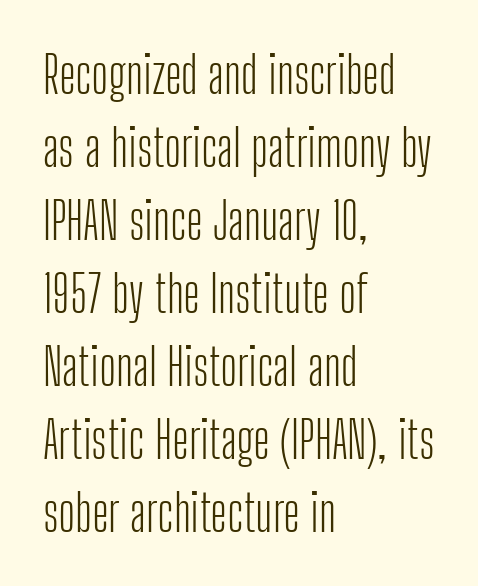
The image shows 51 px light, condensed sans-serif type, upright; set left-aligned, normal line spacing (1.43x), normal letter spacing, not underlined; low stroke contrast and a medium x-height.
